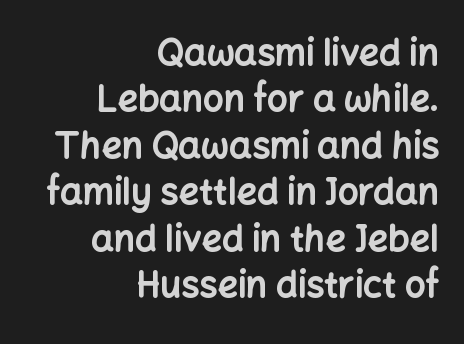
This is sans-serif lettering, the kind often seen on screens and signage. Here the designer chose a conventional face with non-uniform glyph widths. Successive baselines arrive at the customary interval. The glyphs have the mass of a bold cut. Between one letter and the next there's only the usual sliver of space. Anything drawn beneath the words? Only blank space.
